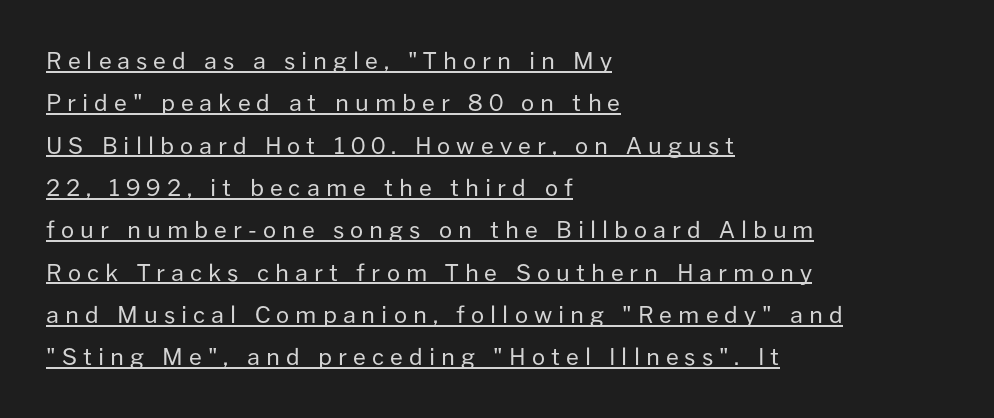
Decoration check: the copy is underlined. The letterforms sit at book weight or below. One-word summary of the alignment: left. The letters stand upright; this is a roman face.
